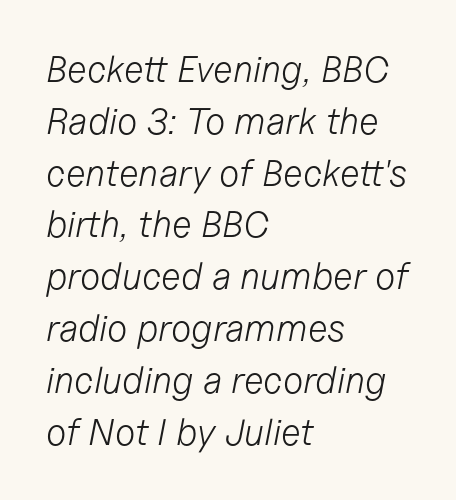
{"italic": "yes", "lean": "right", "slant_degrees": 11, "bold": "no", "weight": "light", "width": "normal", "stroke_contrast": "low", "x_height": "medium", "monospaced": "no", "underline": "no", "align": "left", "line_spacing": "normal", "line_spacing_ratio": 1.4, "letter_spacing": "normal", "letter_spacing_em": 0.0, "glyph_px": 37}
